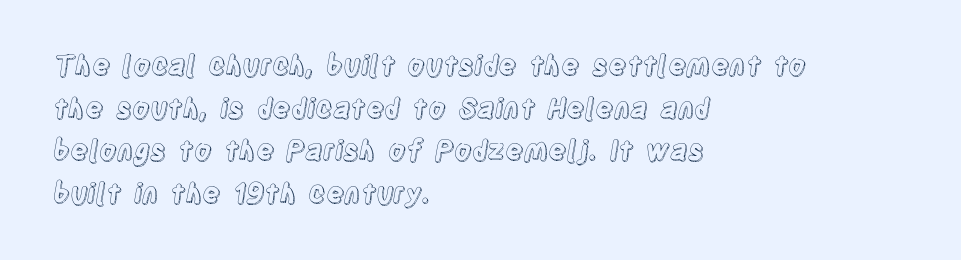
The words here are not underlined. This rendering leaves character spacing at its baseline value. These lines stack with their left ends in a neat column. Vertical spacing — default.
